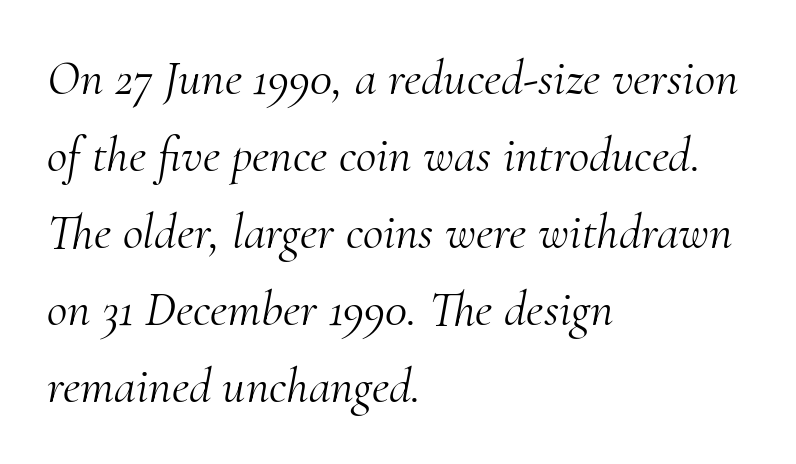
{"serif": "yes", "italic": "yes", "lean": "right", "slant_degrees": 10, "bold": "no", "weight": "light", "width": "normal", "stroke_contrast": "medium", "x_height": "small", "monospaced": "no", "underline": "no", "align": "left", "line_spacing": "normal", "line_spacing_ratio": 1.54, "letter_spacing": "normal", "letter_spacing_em": 0.0, "glyph_px": 50}
